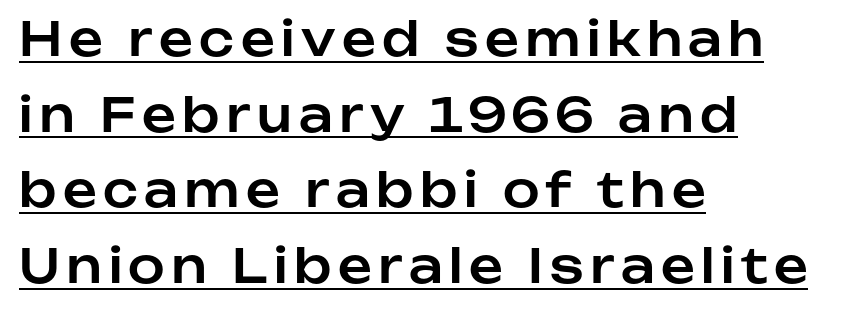
This sample keeps an unexceptional amount of space between lines. These lines are composed in type without serifs. The rendering anchors every line to the left-hand side. The face used here is proportionally spaced, like ordinary book or web type. Every word sits above its own underline. Every character sits straight up, as roman type does.
